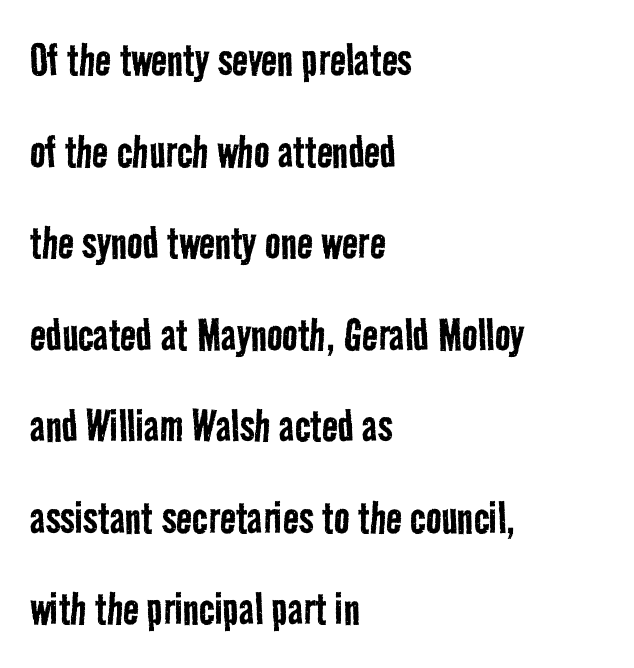
Q: Is the text bold? A: No.
Q: Is the typeface a serif or a sans-serif typeface? A: Sans-serif.
Q: Is the text underlined? A: No.
Q: How is the paragraph aligned? A: Left-aligned.
Q: Is the spacing between letters normal or unusually wide? A: Normal.
Q: Width (condensed, normal, or wide)? A: Condensed.
Q: Stroke contrast? A: Low.
Q: x-height? A: Medium.
Q: Monospaced? A: No.
